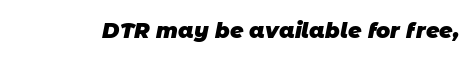
{"bold": "yes", "underline": "no", "letter_spacing": "normal", "letter_spacing_em": 0.0, "glyph_px": 21}
